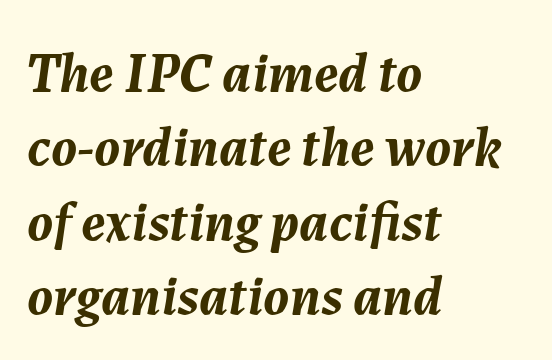
Descender tails drop into unmarked territory. This sample keeps an unexceptional amount of space between lines. This rendering leaves character spacing at its baseline value. Layout note: lines flush left.
